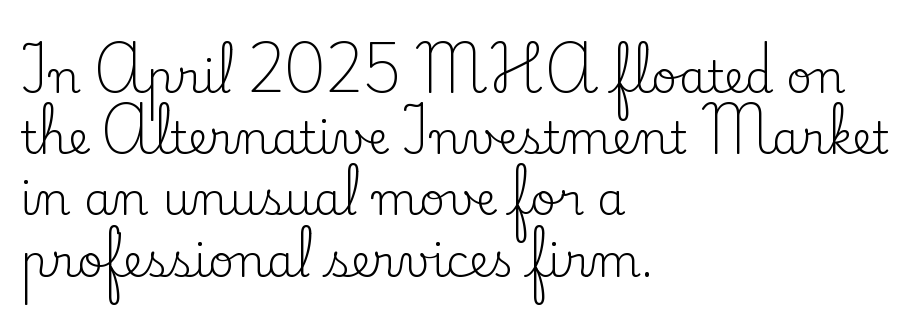
{"italic": "no", "bold": "no", "weight": "regular", "width": "normal", "stroke_contrast": "low", "x_height": "small", "monospaced": "no", "underline": "no", "align": "left", "line_spacing": "normal", "line_spacing_ratio": 1.36, "letter_spacing": "normal", "letter_spacing_em": 0.0, "glyph_px": 45}
